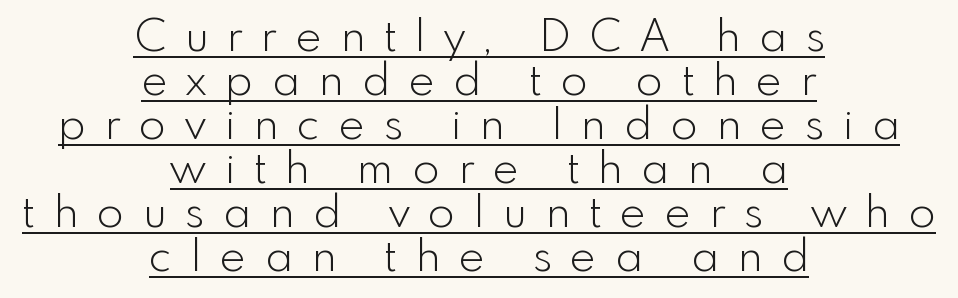
The passage shown is typeset with a sans-serif family. The font's upright variant was chosen for this text. Visually the block forms a symmetrical silhouette, jagged on both flanks. Honestly, the underline is the first thing you notice here. In terms of leading, this rendering errs on the cramped side. The tracking reads as deliberately expanded to a designer's eye.
